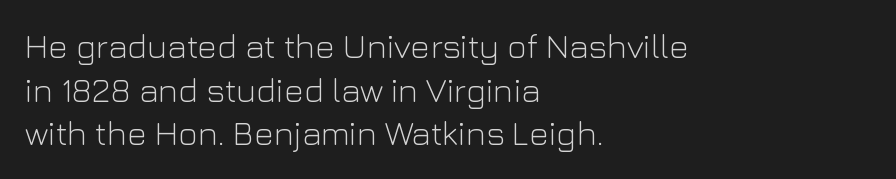
Check under the words: just untouched page. Caption: standard tracking, unaltered. Summary of vertical rhythm: regular, with standard interline spacing. This sample has the flowing, uneven cadence of proportional lettering. Typographically, this falls in the sans-serif category.
